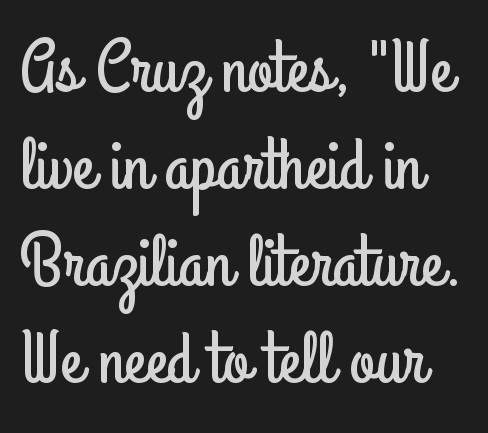
Vertically, the passage feels balanced, rows spaced as you'd expect. These lines are set flush left with a ragged right edge. Type style note: lacks serifs. The rendering uses natural spacing where letterforms have individual widths.
